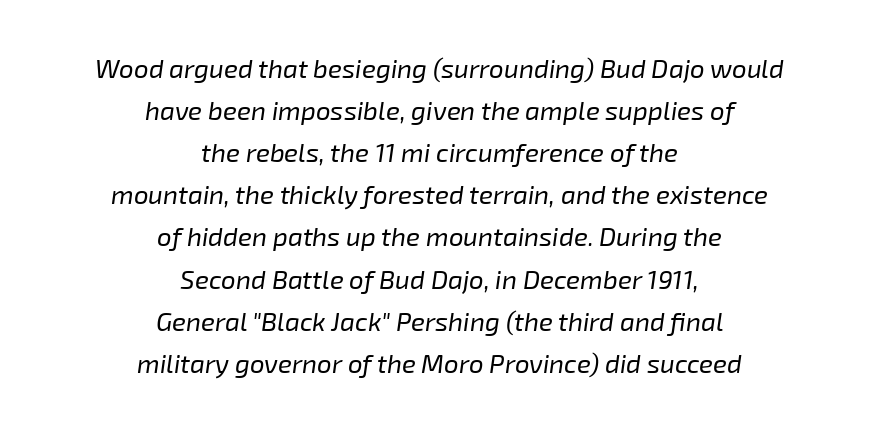
{"italic": "yes", "lean": "right", "slant_degrees": 8, "bold": "no", "underline": "no", "align": "center", "line_spacing": "normal", "line_spacing_ratio": 1.62, "letter_spacing": "normal", "letter_spacing_em": 0.0, "glyph_px": 26}
